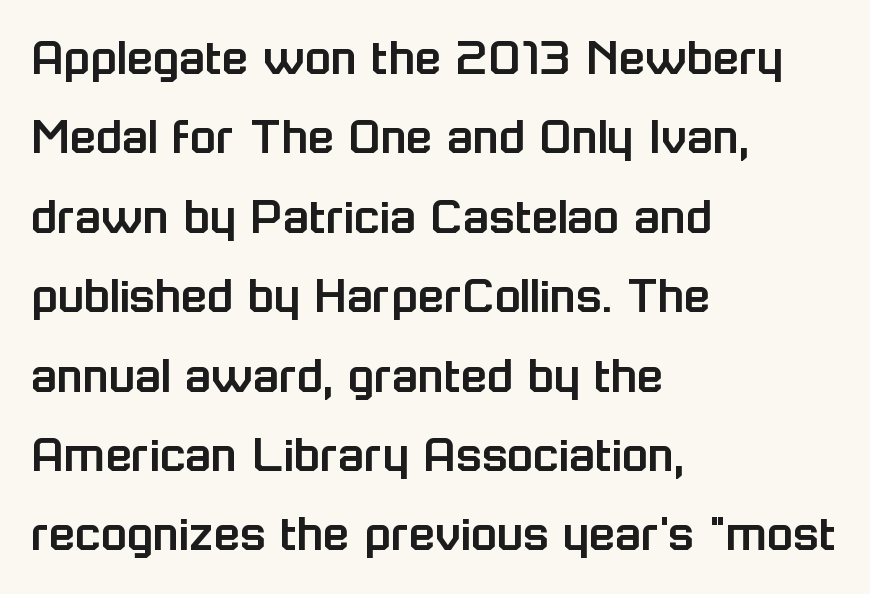
Q: Is the text italic (slanted)? A: No, it is upright.
Q: Is the typeface a serif or a sans-serif typeface? A: Sans-serif.
Q: Is the text underlined? A: No.
Q: How is the paragraph aligned? A: Left-aligned.
Q: Is the spacing between letters normal or unusually wide? A: Normal.
Q: Is the spacing between lines tight, normal or loose? A: Normal.
Q: Width (condensed, normal, or wide)? A: Normal.
Q: Stroke contrast? A: Low.
Q: x-height? A: Medium.
Q: Monospaced? A: No.
